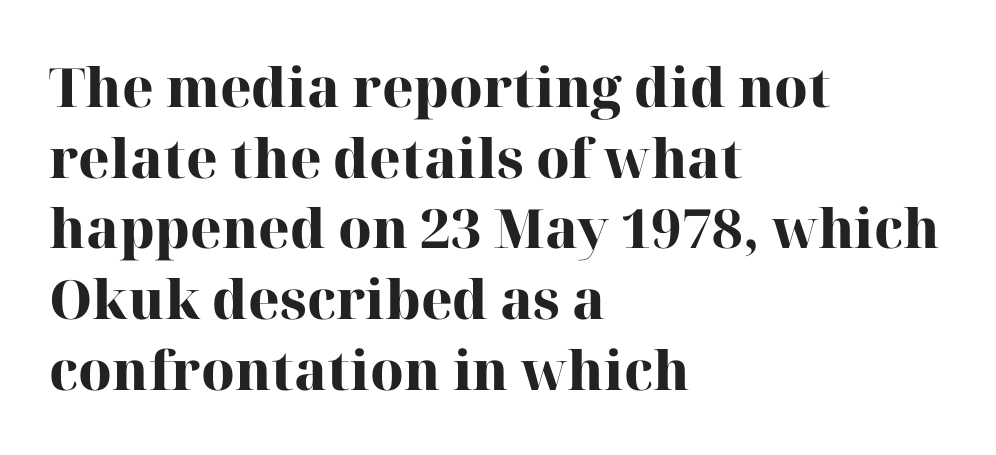
{"serif": "yes", "italic": "no", "bold": "yes", "weight": "heavy", "width": "normal", "stroke_contrast": "high", "x_height": "medium", "monospaced": "no", "underline": "no", "align": "left", "line_spacing": "normal", "line_spacing_ratio": 1.31, "letter_spacing": "normal", "letter_spacing_em": 0.0, "glyph_px": 54}
